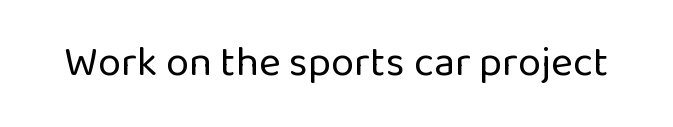
Note: no serifs on the glyphs. The zone under the glyphs is completely vacant. These lines are rendered in a variable-pitch font. The letters stand straight up with perfectly vertical stems.
